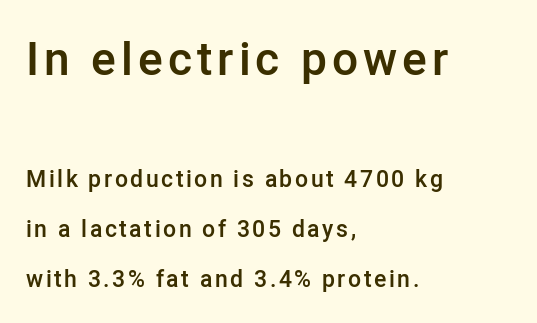
Q: Is the text bold? A: Semi-bold.
Q: Is the text italic (slanted)? A: No, it is upright.
Q: Is the typeface a serif or a sans-serif typeface? A: Sans-serif.
Q: Is the text underlined? A: No.
Q: How is the paragraph aligned? A: Left-aligned.
Q: Is the spacing between lines tight, normal or loose? A: Loose.
Q: Which block of text is set in a larger size, the first (top) or the second (bottom)? A: The first (top) one.
Q: Width (condensed, normal, or wide)? A: Normal.
Q: Stroke contrast? A: Low.
Q: x-height? A: Medium.
Q: Monospaced? A: No.
